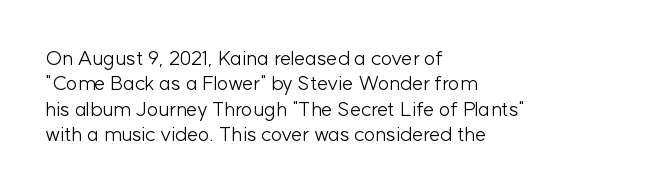
The image shows 20 px text type, upright; set left-aligned, normal line spacing (1.27x), normal letter spacing, not underlined.
